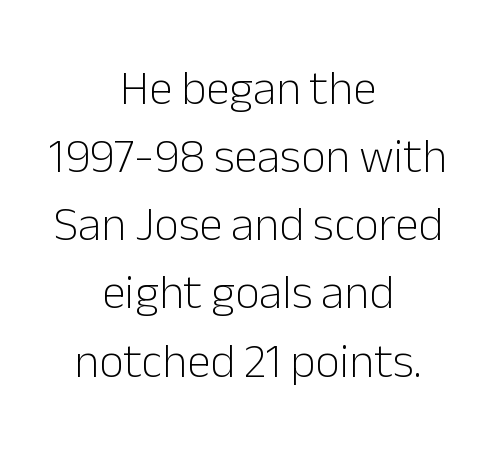
{"serif": "no", "italic": "no", "bold": "no", "weight": "light", "width": "normal", "stroke_contrast": "low", "x_height": "medium", "monospaced": "no", "underline": "no", "align": "center", "line_spacing": "normal", "line_spacing_ratio": 1.42, "letter_spacing": "normal", "letter_spacing_em": 0.0, "glyph_px": 48}
